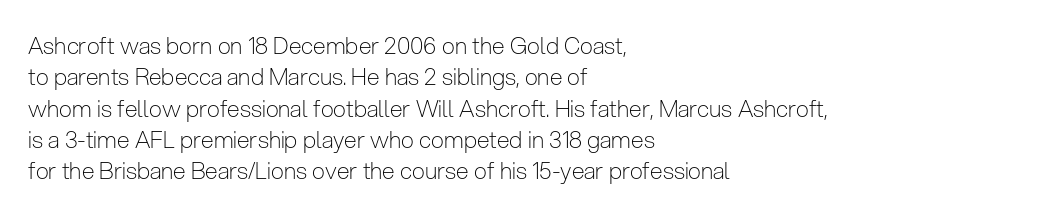
{"italic": "no", "bold": "no", "underline": "no", "align": "left", "line_spacing": "normal", "line_spacing_ratio": 1.36, "letter_spacing": "normal", "letter_spacing_em": 0.0, "glyph_px": 23}
